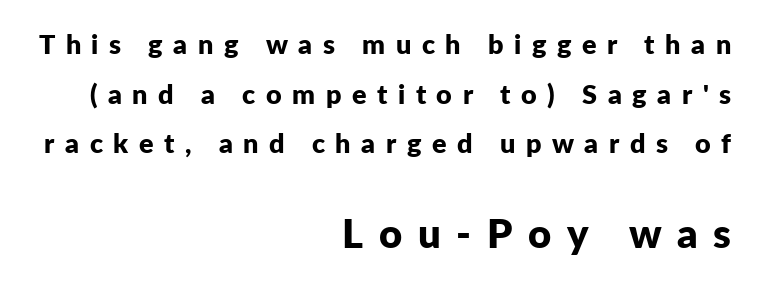
The image shows 40 px bold sans-serif type, upright; set right-aligned, line spacing 1.84x, unusually wide letter spacing (+0.39 em), not underlined; the second (bottom) block is 1.48x larger; low stroke contrast and a medium x-height.
